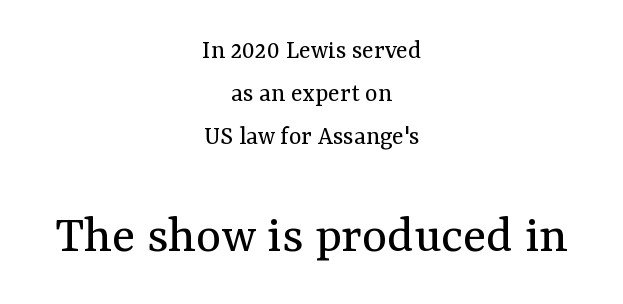
These two chunks differ in scale, with the bottom chunk taking the larger measure. Words float on clear page, feet unadorned. These lines are centered, leaving both edges ragged. In terms of letterform style, serifs are clearly present. This sample uses plain, unmodified letter spacing. Character widths vary here, with narrow letters taking less room than wide ones.
